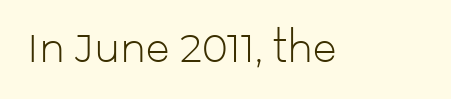
{"serif": "no", "italic": "no", "bold": "no", "weight": "light", "width": "normal", "stroke_contrast": "low", "x_height": "medium", "monospaced": "no", "underline": "no", "letter_spacing": "normal", "letter_spacing_em": 0.0, "glyph_px": 39}
